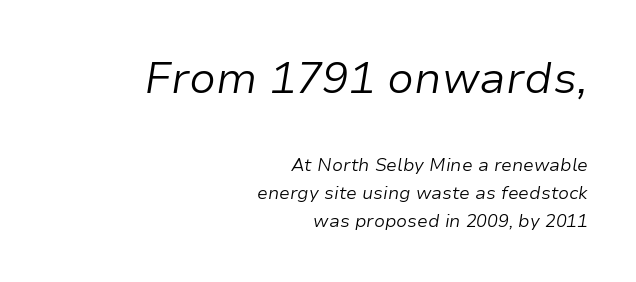
The image shows 44 px light type, italic (leaning right); set right-aligned, normal line spacing (1.56x), normal letter spacing, not underlined; the first (top) block is 2.44x larger; low stroke contrast and a medium x-height.
